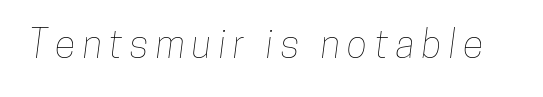
Words float on clear page, feet unadorned. You could not count columns in this text — the font is proportionally spaced. Is the letter spacing exaggerated? Yes — the characters are pushed far apart.
